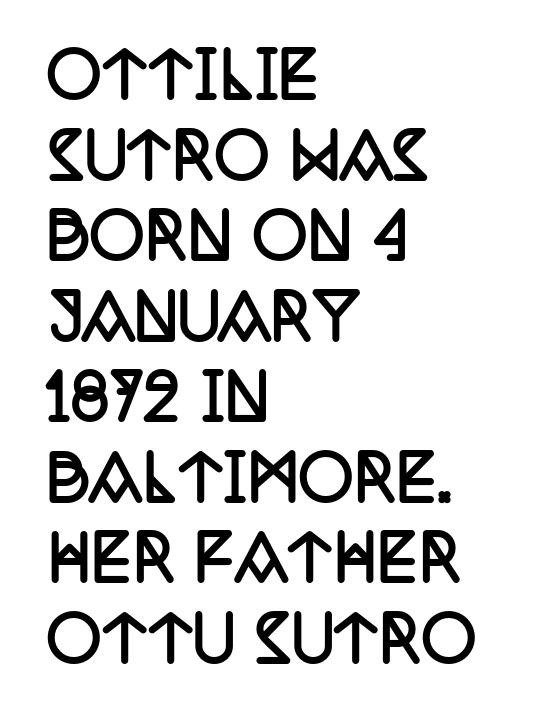
{"serif": "yes", "italic": "no", "bold": "yes", "weight": "semibold", "width": "condensed", "stroke_contrast": "low", "x_height": "large", "monospaced": "no", "underline": "no", "align": "left", "line_spacing": "normal", "line_spacing_ratio": 1.32, "letter_spacing": "normal", "letter_spacing_em": 0.0, "glyph_px": 61}
